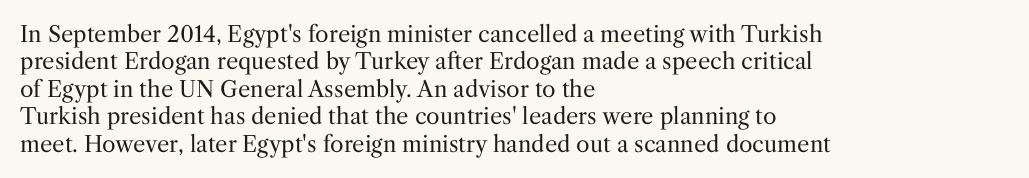
Counters stay open thanks to moderate or lighter strokes. All the whitespace from short lines collects on the right. Normally led — the rows are evenly, conventionally spaced. The glyphs are unaccompanied by any horizontal stroke below them.
